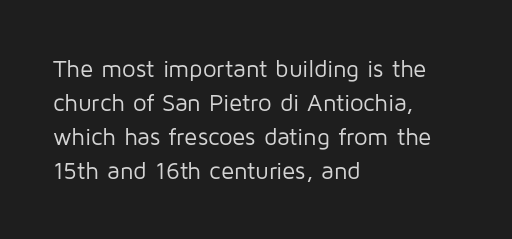
Q: Is the text bold? A: No.
Q: Is the text italic (slanted)? A: No, it is upright.
Q: Is the text underlined? A: No.
Q: How is the paragraph aligned? A: Left-aligned.
Q: Is the spacing between letters normal or unusually wide? A: Normal.
Q: Is the spacing between lines tight, normal or loose? A: Normal.
